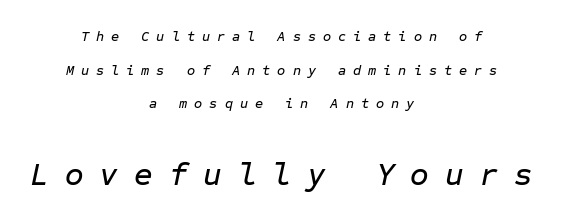
The image shows 32 px text type, italic (leaning right), monospaced; set centered, loose line spacing (2.41x), unusually wide letter spacing (+0.5 em), not underlined; the second (bottom) block is 2.29x larger; low stroke contrast and a medium x-height.
